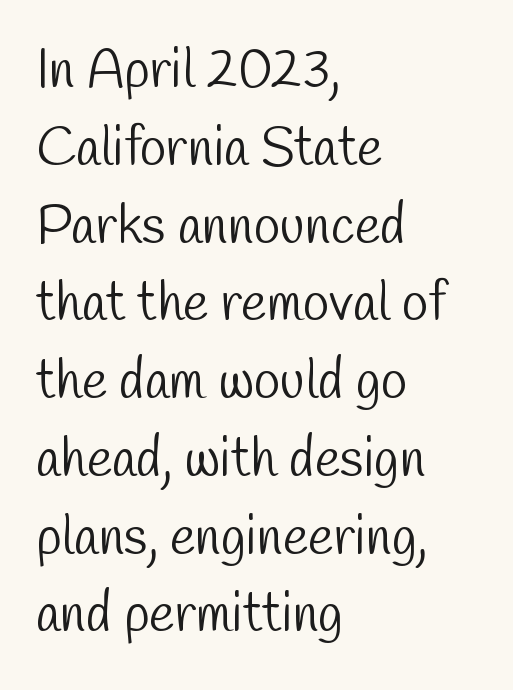
Q: Is the text bold? A: No.
Q: Is the typeface a serif or a sans-serif typeface? A: Sans-serif.
Q: Is the text underlined? A: No.
Q: How is the paragraph aligned? A: Left-aligned.
Q: Is the spacing between letters normal or unusually wide? A: Normal.
Q: Is the spacing between lines tight, normal or loose? A: Normal.
Q: Width (condensed, normal, or wide)? A: Condensed.
Q: Stroke contrast? A: Low.
Q: x-height? A: Medium.
Q: Monospaced? A: No.
